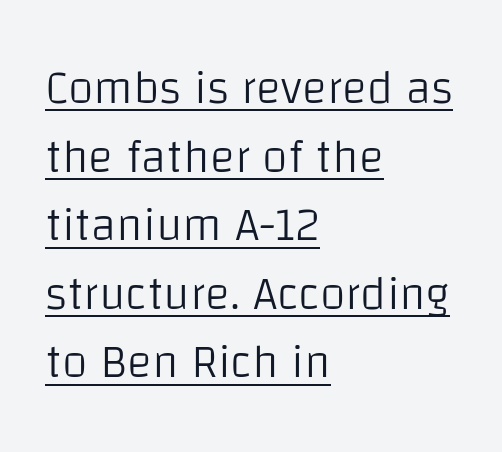
In CSS terms this would be text-align: left. Vertical spacing — default. Look at the bottom of the vertical strokes: they stop flat, with no serifs. Default kerning and tracking; the words read as compact shapes. Has an underline been added? It has.
